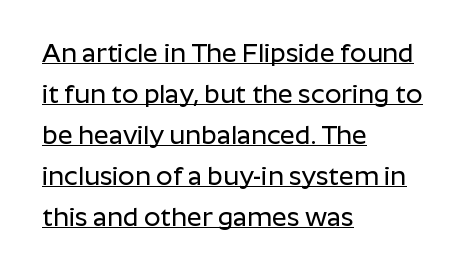
Q: Is the text italic (slanted)? A: No, it is upright.
Q: Is the text underlined? A: Yes.
Q: How is the paragraph aligned? A: Left-aligned.
Q: Is the spacing between letters normal or unusually wide? A: Normal.
Q: Is the spacing between lines tight, normal or loose? A: Normal.
